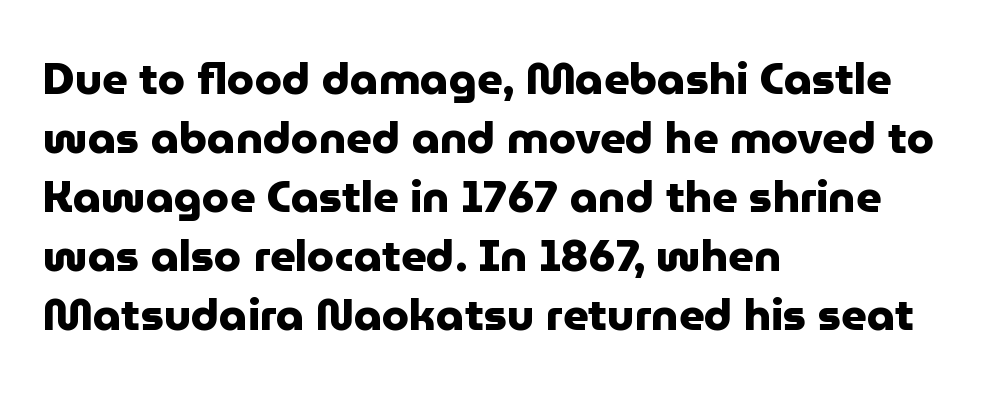
The image shows 44 px heavy sans-serif type, upright; set left-aligned, normal line spacing (1.34x), normal letter spacing, not underlined; low stroke contrast and a medium x-height.
